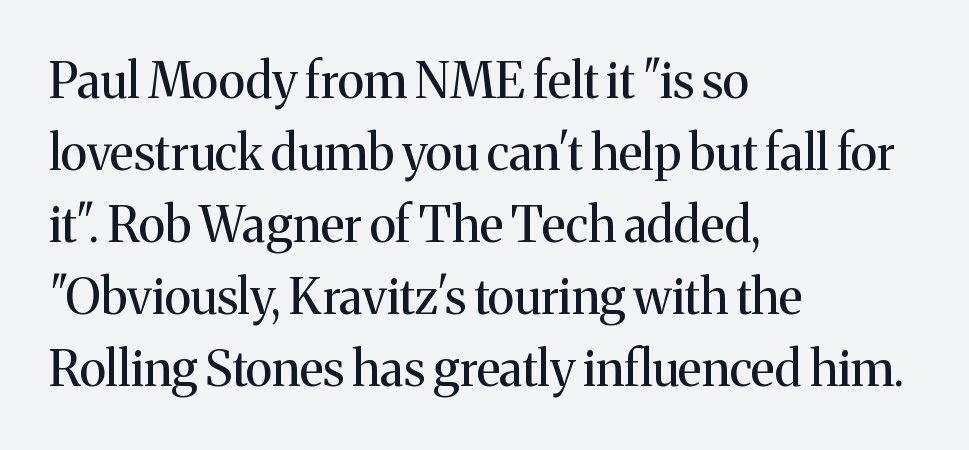
{"serif": "yes", "italic": "no", "bold": "no", "weight": "regular", "width": "normal", "stroke_contrast": "medium", "x_height": "medium", "monospaced": "no", "underline": "no", "align": "left", "line_spacing": "normal", "line_spacing_ratio": 1.47, "letter_spacing": "normal", "letter_spacing_em": 0.0, "glyph_px": 49}
